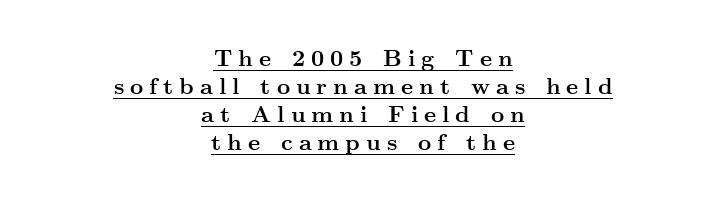
The image shows 23 px bold type, upright; set centered, line spacing 1.22x, unusually wide letter spacing (+0.26 em), underlined.
